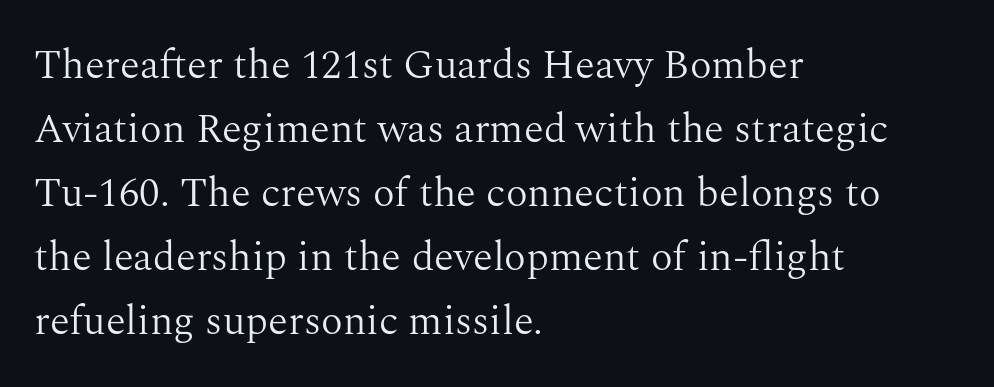
Q: Is the text bold? A: No.
Q: Is the text italic (slanted)? A: No, it is upright.
Q: Is the typeface a serif or a sans-serif typeface? A: Serif.
Q: Is the text underlined? A: No.
Q: How is the paragraph aligned? A: Left-aligned.
Q: Is the spacing between letters normal or unusually wide? A: Normal.
Q: Is the spacing between lines tight, normal or loose? A: Normal.
Q: Width (condensed, normal, or wide)? A: Normal.
Q: Stroke contrast? A: Medium.
Q: x-height? A: Medium.
Q: Monospaced? A: No.
